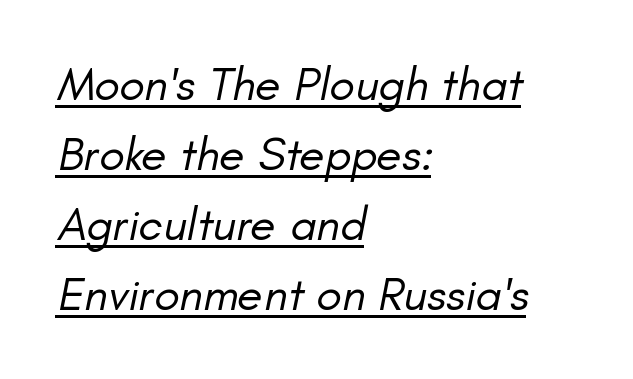
The image shows 47 px regular-weight type, italic (leaning right); set left-aligned, normal line spacing (1.49x), normal letter spacing, underlined; low stroke contrast and a small x-height.
